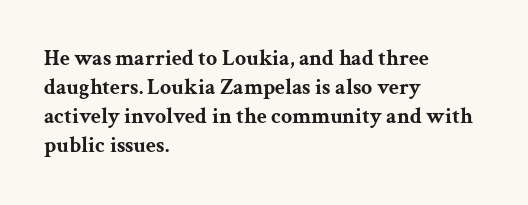
I'd describe the lettering as bold — thick and assertive. Line starts are locked; line ends wander. Nope, not italic — everything's standing straight. Only glyphs here, with clear space below each row.
